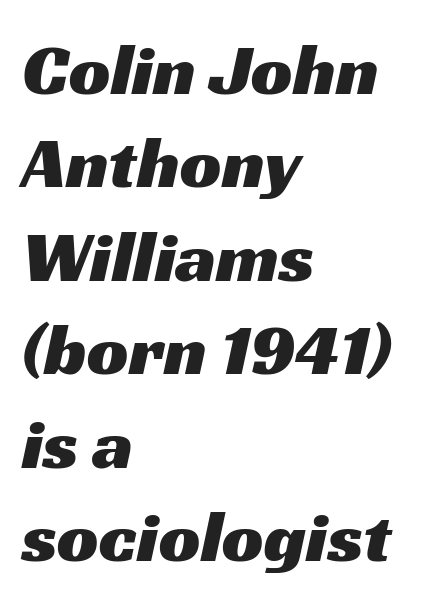
Normally led — the rows are evenly, conventionally spaced. Nobody drew a line under any word here. Serifs: no, the terminals of the letterforms are clean. Leftover space on each line is placed entirely after the last word. You could not count columns in this text — the font is proportionally spaced. In terms of letterspacing, this is plain default setting.
